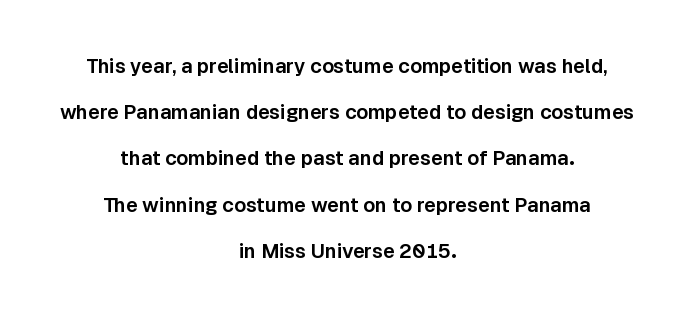
Any mark beneath the type? The region is blank. Alignment: centered. No italicization has been applied; the sample stays upright. Standard letterfit; no display-style spreading of the glyphs.
